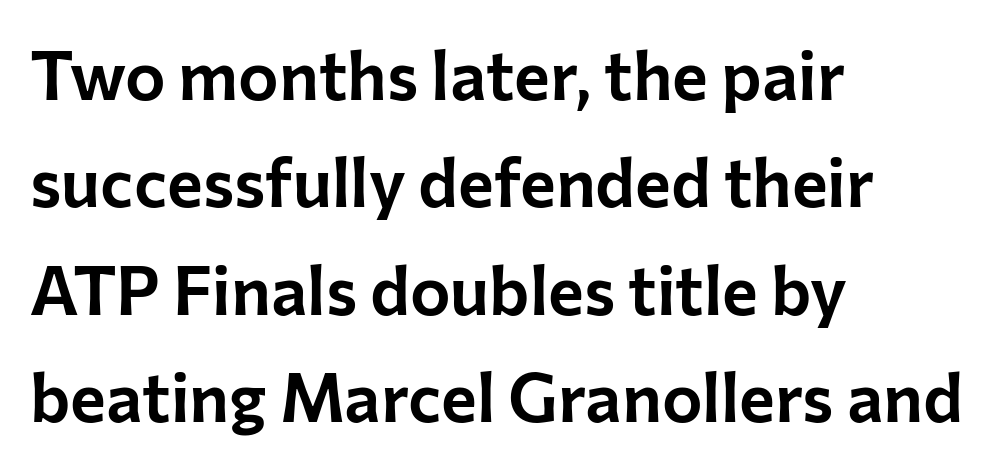
The letters advance in unequal steps, a hallmark of proportional type. Typeset ragged right — the left edge is the straight one. Note: no serifs on the glyphs. No word sits above an underline.
